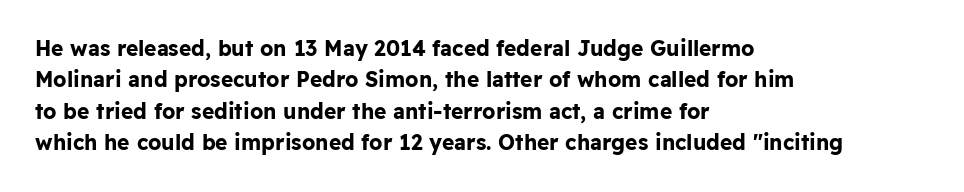
{"italic": "no", "bold": "yes", "underline": "no", "align": "left", "line_spacing": "normal", "line_spacing_ratio": 1.5, "letter_spacing": "normal", "letter_spacing_em": 0.0, "glyph_px": 21}
